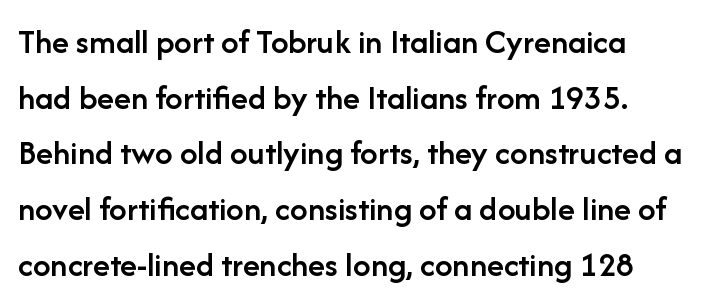
The image shows 35 px semibold sans-serif type, upright; set normal line spacing (1.59x), normal letter spacing, not underlined; low stroke contrast and a medium x-height.
